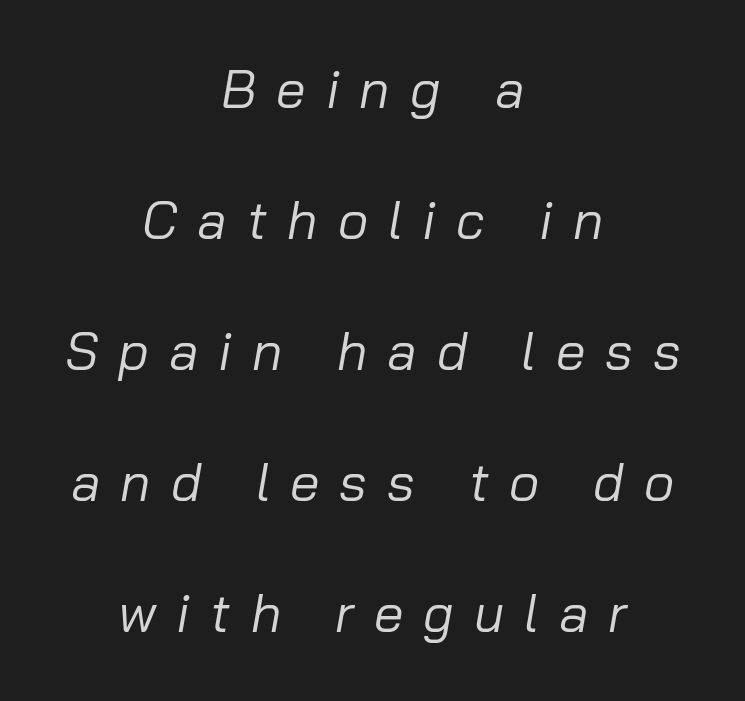
The image shows 53 px regular-weight type, italic (leaning right); set centered, loose line spacing (2.47x), unusually wide letter spacing (+0.38 em), not underlined; low stroke contrast and a medium x-height.
